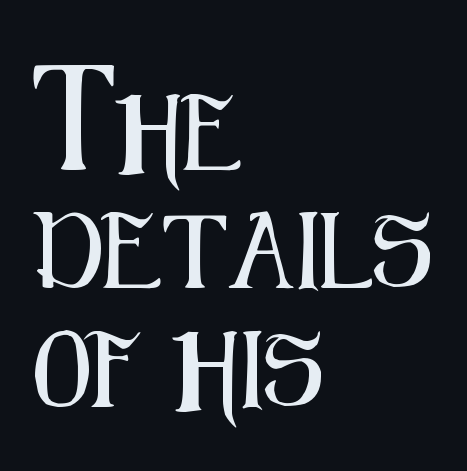
Q: Is the text italic (slanted)? A: No, it is upright.
Q: Is the text underlined? A: No.
Q: How is the paragraph aligned? A: Left-aligned.
Q: Is the spacing between letters normal or unusually wide? A: Normal.
Q: Is the spacing between lines tight, normal or loose? A: Normal.
Q: Width (condensed, normal, or wide)? A: Condensed.
Q: Stroke contrast? A: Medium.
Q: x-height? A: Medium.
Q: Monospaced? A: No.
